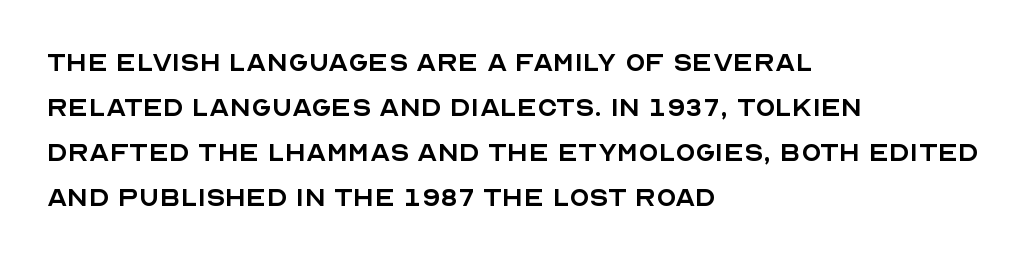
The image shows 33 px regular-weight sans-serif type, upright; set left-aligned, normal line spacing (1.36x), normal letter spacing, not underlined; a large x-height.
